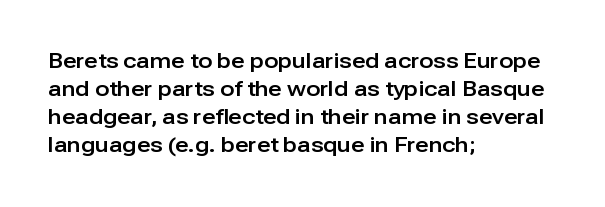
Q: Is the text italic (slanted)? A: No, it is upright.
Q: Is the text underlined? A: No.
Q: How is the paragraph aligned? A: Left-aligned.
Q: Is the spacing between letters normal or unusually wide? A: Normal.
Q: Is the spacing between lines tight, normal or loose? A: Normal.
